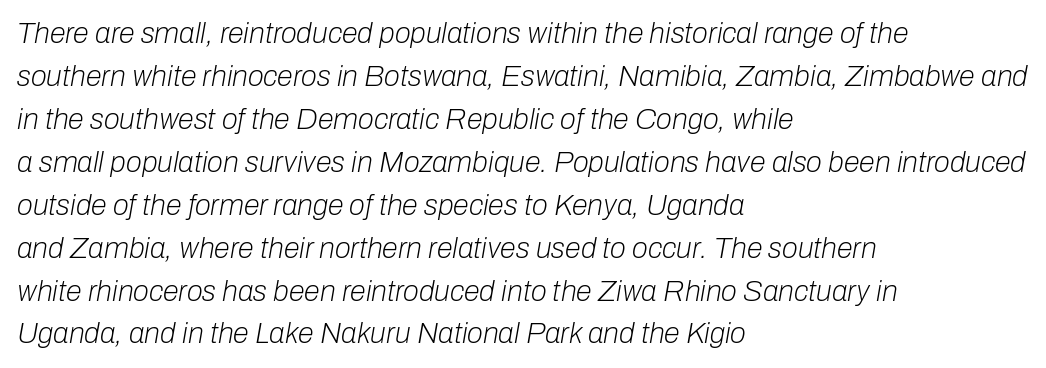
The strokes are not fattened; the text isn't bold. Caption: standard tracking, unaltered. This sample keeps an unexceptional amount of space between lines. The face used here has a pronounced slope to its letters. Descenders hang freely into open space.
